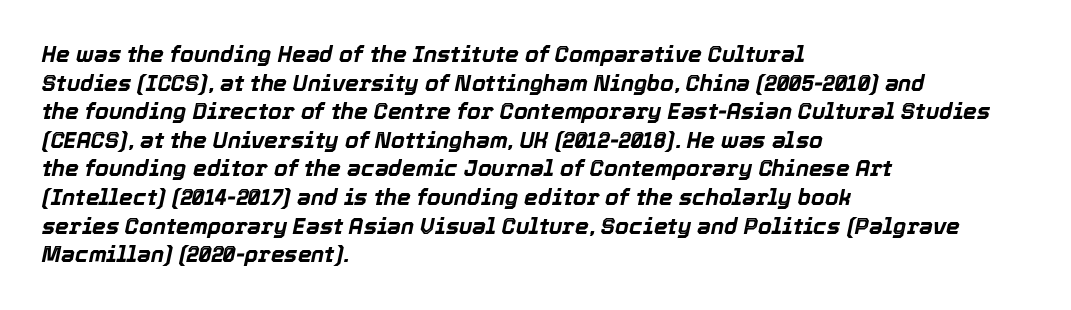
Students, note that the glyphs here touch the page at normal intervals. Pretty heavy lettering here — definitely bold. Casual observation: everything's shoved over to the left. The whole block is typeset with a tilt.
